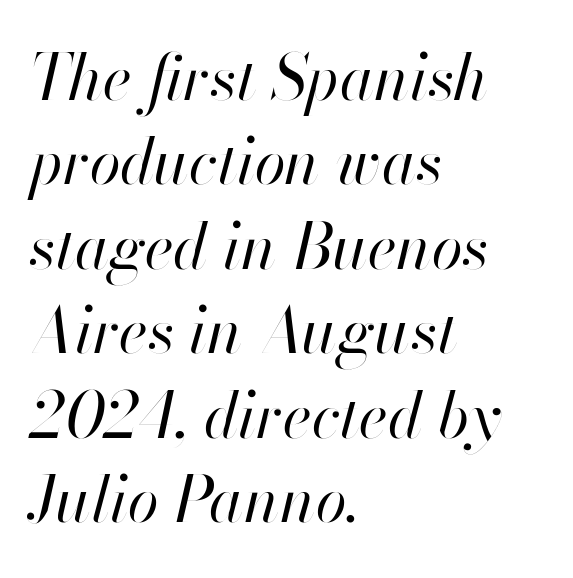
Q: Is the text bold? A: No.
Q: Is the text italic (slanted)? A: Yes, it leans right by about 13 degrees.
Q: Is the text underlined? A: No.
Q: How is the paragraph aligned? A: Left-aligned.
Q: Is the spacing between letters normal or unusually wide? A: Normal.
Q: Is the spacing between lines tight, normal or loose? A: Normal.
Q: Width (condensed, normal, or wide)? A: Normal.
Q: Stroke contrast? A: High.
Q: x-height? A: Small.
Q: Monospaced? A: No.
